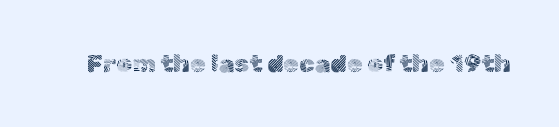
The rendering keeps characters at their native spacing. The font sits on the lighter half of the weight spectrum, regular included. Quick note: underline off. Is there any slant? The stems are plumb.
